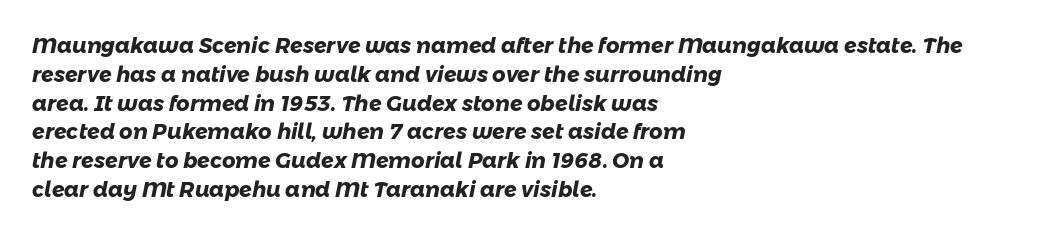
{"bold": "yes", "underline": "no", "align": "left", "line_spacing": "normal", "line_spacing_ratio": 1.37, "letter_spacing": "normal", "letter_spacing_em": 0.0, "glyph_px": 21}
